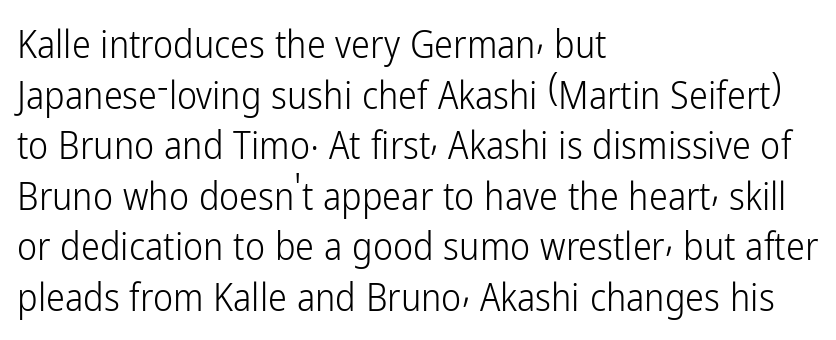
The image shows 38 px light, condensed sans-serif type, upright; set left-aligned, normal line spacing (1.33x), normal letter spacing, not underlined; low stroke contrast and a medium x-height.
